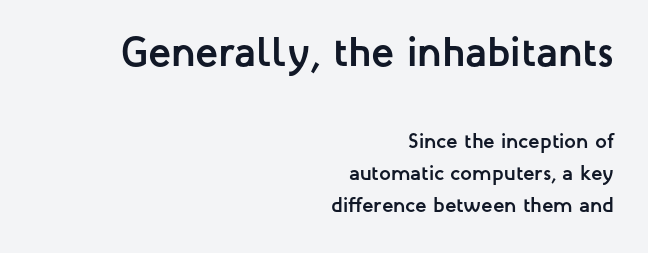
Casual observation: everything's shoved over to the right. The passage shown has conventional tracking throughout. Do the characters align in a grid? No, the font is proportional. Notice how thick the strokes are: this is what a full bold looks like.
